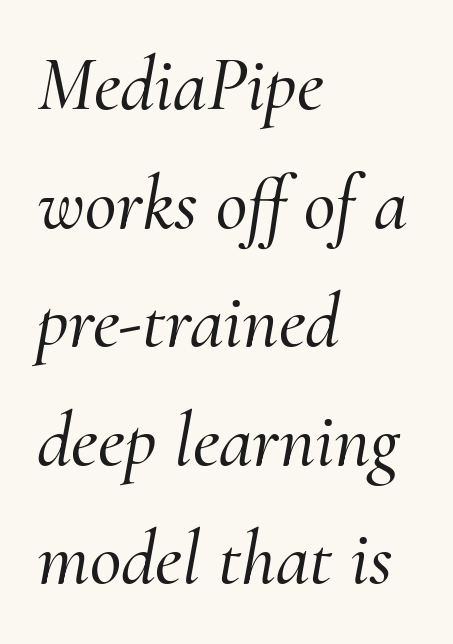
{"serif": "yes", "italic": "yes", "lean": "right", "slant_degrees": 10, "width": "normal", "stroke_contrast": "medium", "x_height": "small", "monospaced": "no", "underline": "no", "align": "left", "line_spacing": "normal", "line_spacing_ratio": 1.54, "letter_spacing": "normal", "letter_spacing_em": 0.0, "glyph_px": 77}
